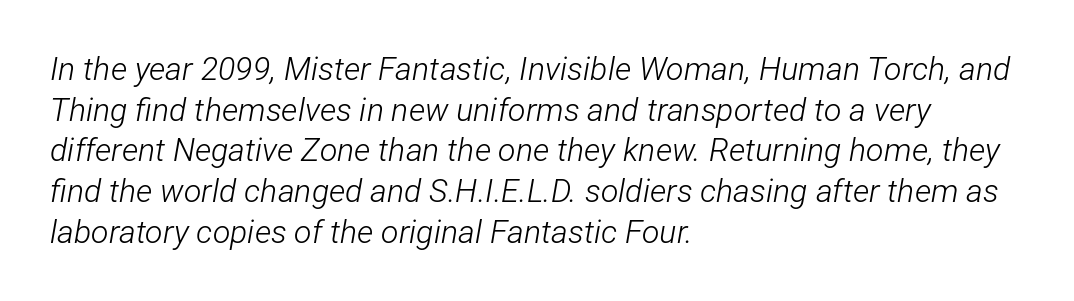
Bare-footed words on every line. This sample uses an oblique cut, with every glyph tilted off the vertical. The rendering uses natural spacing where letterforms have individual widths. Tracking value appears to be zero — textbook default spacing.
